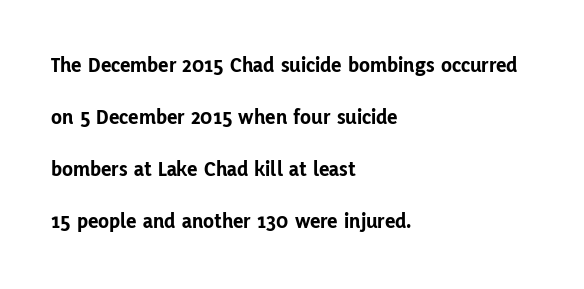
{"italic": "no", "bold": "yes", "underline": "no", "align": "left", "line_spacing": "loose", "line_spacing_ratio": 2.37, "letter_spacing": "normal", "letter_spacing_em": 0.0, "glyph_px": 22}
